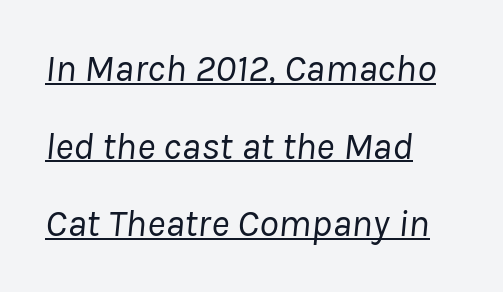
The image shows 39 px regular-weight type, italic (leaning right); set left-aligned, loose line spacing (1.99x), normal letter spacing, underlined; low stroke contrast and a medium x-height.
